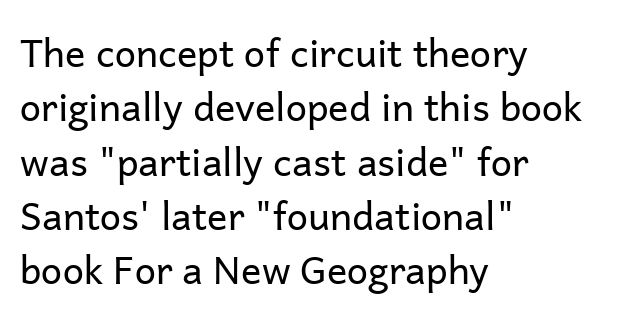
The image shows 38 px regular-weight sans-serif type, upright; set left-aligned, normal line spacing (1.43x), normal letter spacing, not underlined; low stroke contrast and a medium x-height.
